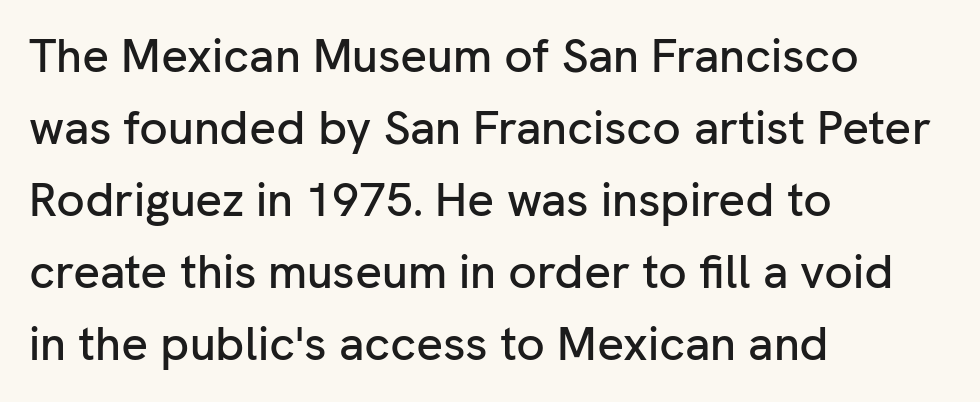
Q: Is the text italic (slanted)? A: No, it is upright.
Q: Is the typeface a serif or a sans-serif typeface? A: Sans-serif.
Q: Is the text underlined? A: No.
Q: How is the paragraph aligned? A: Left-aligned.
Q: Is the spacing between letters normal or unusually wide? A: Normal.
Q: Is the spacing between lines tight, normal or loose? A: Normal.
Q: Width (condensed, normal, or wide)? A: Normal.
Q: Stroke contrast? A: Low.
Q: x-height? A: Medium.
Q: Monospaced? A: No.
